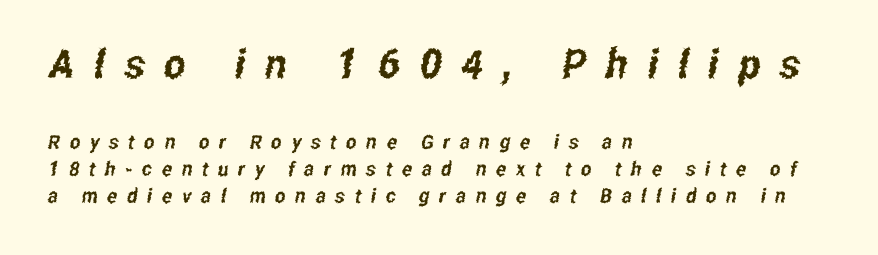
Q: Is the typeface a serif or a sans-serif typeface? A: Sans-serif.
Q: Is the text underlined? A: No.
Q: How is the paragraph aligned? A: Left-aligned.
Q: Is the spacing between letters normal or unusually wide? A: Unusually wide.
Q: Is the spacing between lines tight, normal or loose? A: Normal.
Q: Which block of text is set in a larger size, the first (top) or the second (bottom)? A: The first (top) one.
Q: Width (condensed, normal, or wide)? A: Condensed.
Q: Stroke contrast? A: Low.
Q: x-height? A: Medium.
Q: Monospaced? A: No.
